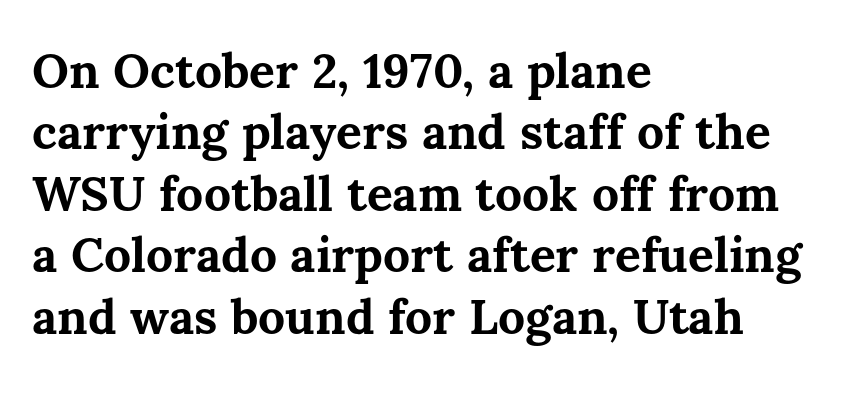
{"italic": "no", "bold": "yes", "weight": "bold", "width": "normal", "stroke_contrast": "medium", "x_height": "medium", "monospaced": "no", "underline": "no", "align": "left", "line_spacing": "normal", "line_spacing_ratio": 1.28, "letter_spacing": "normal", "letter_spacing_em": 0.0, "glyph_px": 48}
